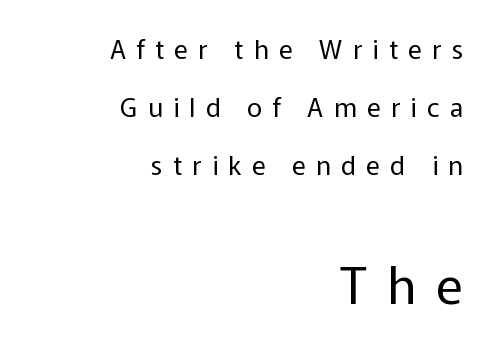
Q: Is the text bold? A: No.
Q: Is the text italic (slanted)? A: No, it is upright.
Q: Is the typeface a serif or a sans-serif typeface? A: Sans-serif.
Q: Is the text underlined? A: No.
Q: How is the paragraph aligned? A: Right-aligned.
Q: Is the spacing between letters normal or unusually wide? A: Unusually wide.
Q: Is the spacing between lines tight, normal or loose? A: Loose.
Q: Which block of text is set in a larger size, the first (top) or the second (bottom)? A: The second (bottom) one.
Q: Width (condensed, normal, or wide)? A: Normal.
Q: Stroke contrast? A: Low.
Q: x-height? A: Medium.
Q: Monospaced? A: No.
